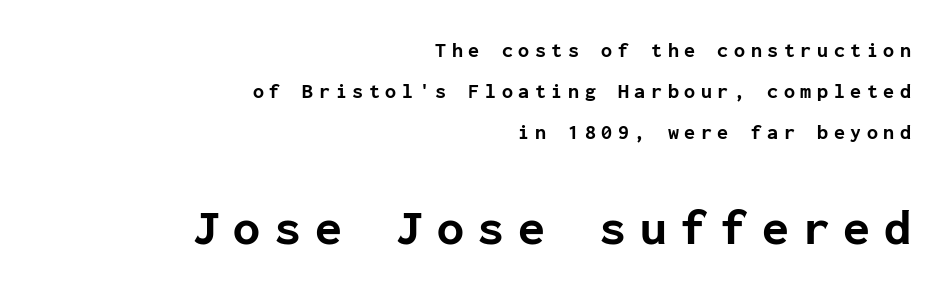
Q: Is the text bold? A: Yes.
Q: Is the text italic (slanted)? A: No, it is upright.
Q: Is the typeface a serif or a sans-serif typeface? A: Sans-serif.
Q: Is the text underlined? A: No.
Q: How is the paragraph aligned? A: Right-aligned.
Q: Is the spacing between letters normal or unusually wide? A: Unusually wide.
Q: Is the spacing between lines tight, normal or loose? A: Loose.
Q: Which block of text is set in a larger size, the first (top) or the second (bottom)? A: The second (bottom) one.
Q: Width (condensed, normal, or wide)? A: Normal.
Q: Stroke contrast? A: Low.
Q: x-height? A: Medium.
Q: Monospaced? A: Yes.
